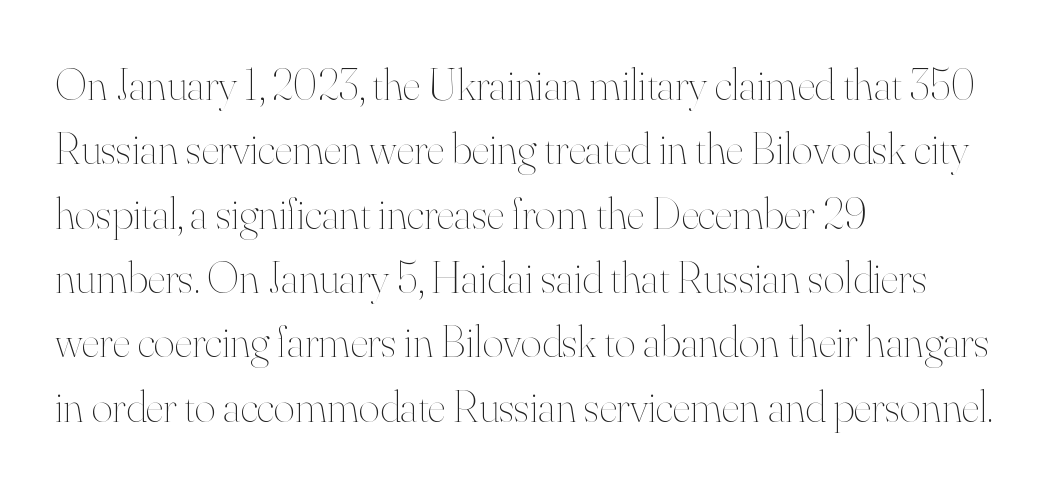
Tracking here is standard; glyphs follow each other at the usual distance. Each stroke keeps to a modest, everyday thickness or less. A typesetter would call this proportional, since set widths differ per character. When letters stand straight like this, we call the style roman or upright. Left-aligned paragraph, ragged on the right.
